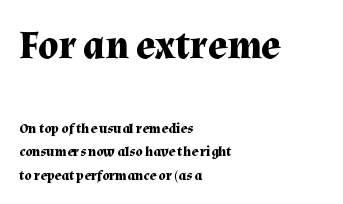
The image shows 40 px bold serif type, upright; set left-aligned, normal line spacing (1.69x), normal letter spacing, not underlined; the first (top) block is 2.86x larger; medium stroke contrast and a medium x-height.
